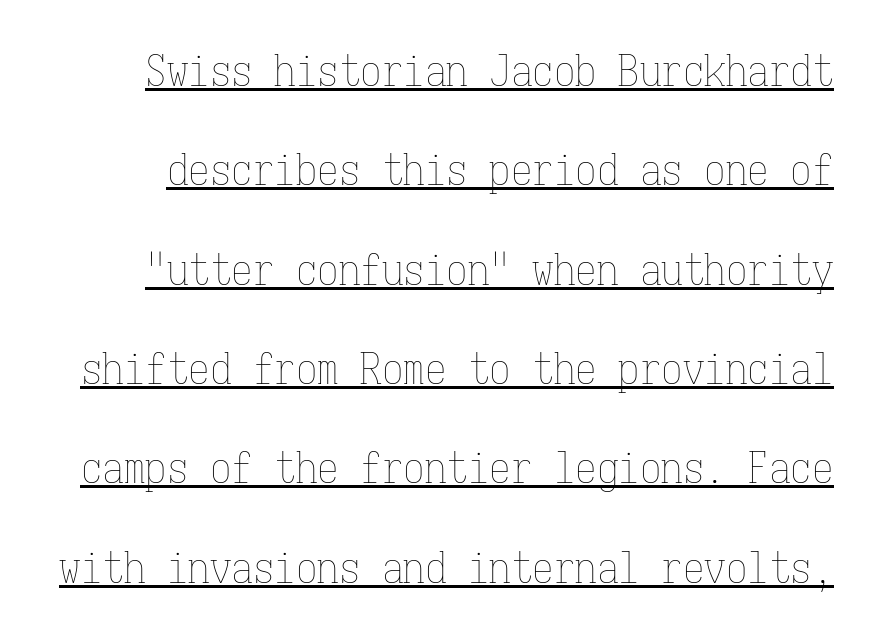
Q: Is the text bold? A: No.
Q: Is the text italic (slanted)? A: No, it is upright.
Q: Is the text underlined? A: Yes.
Q: Is the spacing between letters normal or unusually wide? A: Normal.
Q: Is the spacing between lines tight, normal or loose? A: Loose.
Q: Width (condensed, normal, or wide)? A: Condensed.
Q: Stroke contrast? A: Low.
Q: x-height? A: Medium.
Q: Monospaced? A: Yes.
